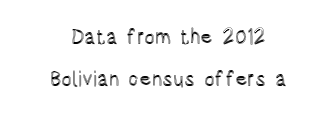
{"italic": "no", "underline": "no", "align": "center", "line_spacing": "loose", "line_spacing_ratio": 2.08, "letter_spacing": "normal", "letter_spacing_em": 0.0, "glyph_px": 20}
